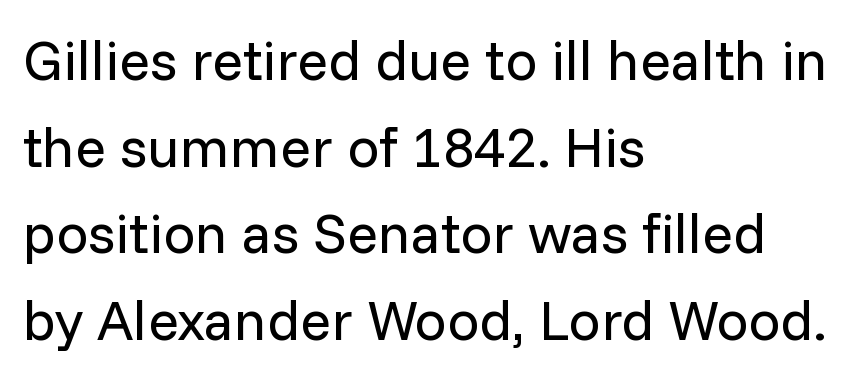
The image shows 57 px regular-weight sans-serif type, upright; set left-aligned, normal line spacing (1.52x), normal letter spacing, not underlined; low stroke contrast and a medium x-height.
